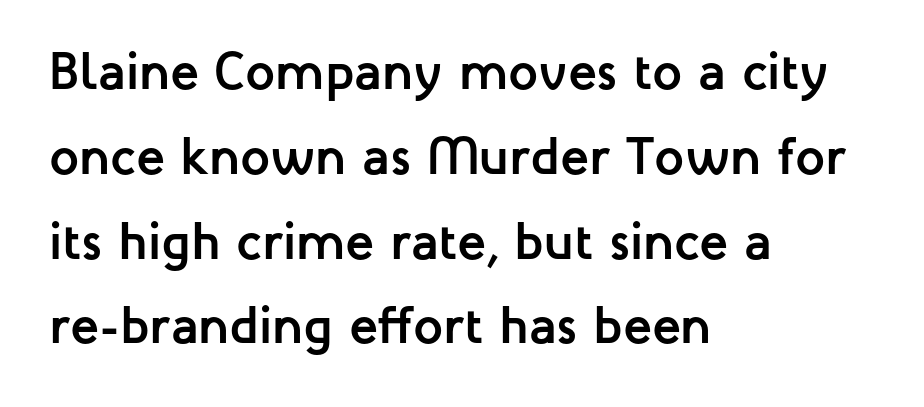
The image shows 53 px semibold sans-serif type, upright; set left-aligned, normal line spacing (1.6x), normal letter spacing, not underlined; low stroke contrast and a medium x-height.
